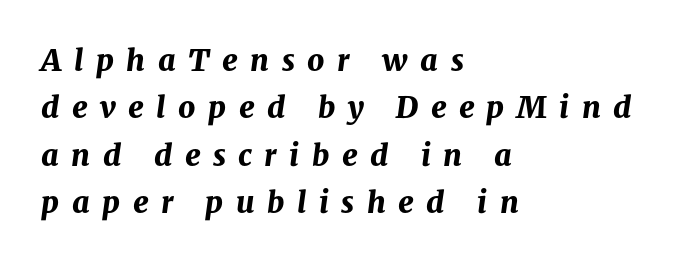
Note the varied advance widths — an 'i' is clearly narrower than an 'm'. Leading: standard. Words float on clear page, feet unadorned. The tracking jumps out immediately: characters are airy and widely separated.
